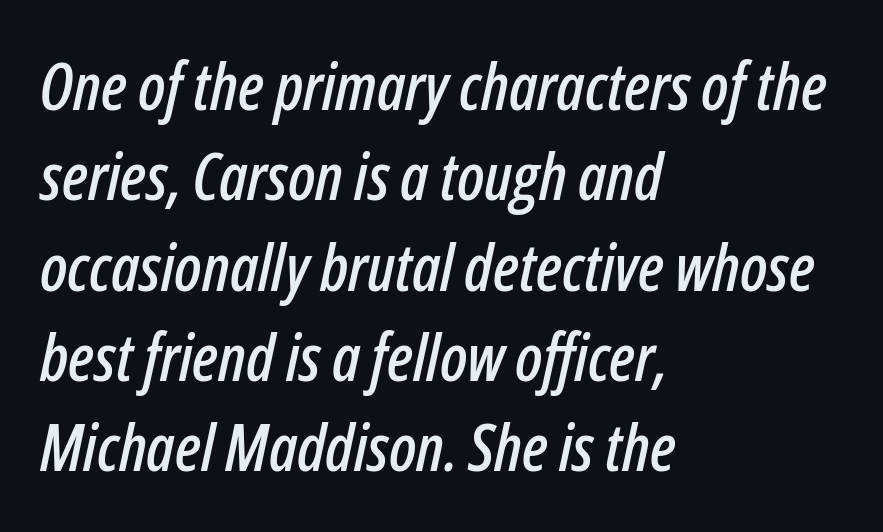
This sample uses an oblique cut, with every glyph tilted off the vertical. Leading matches the norm, producing a regular column. These lines stack with their left ends in a neat column. Clear beneath every line of the passage. Proportional: the letters do not fall into vertical columns.
